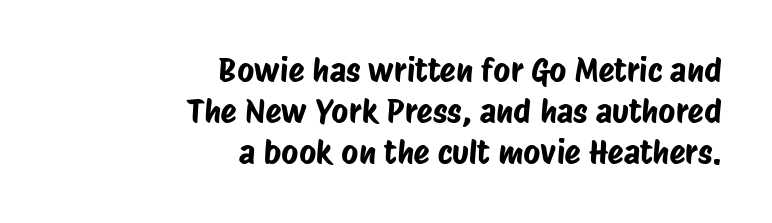
Q: Is the typeface a serif or a sans-serif typeface? A: Sans-serif.
Q: Is the text underlined? A: No.
Q: How is the paragraph aligned? A: Right-aligned.
Q: Is the spacing between letters normal or unusually wide? A: Normal.
Q: Is the spacing between lines tight, normal or loose? A: Normal.
Q: Width (condensed, normal, or wide)? A: Condensed.
Q: Stroke contrast? A: Low.
Q: x-height? A: Large.
Q: Monospaced? A: No.
